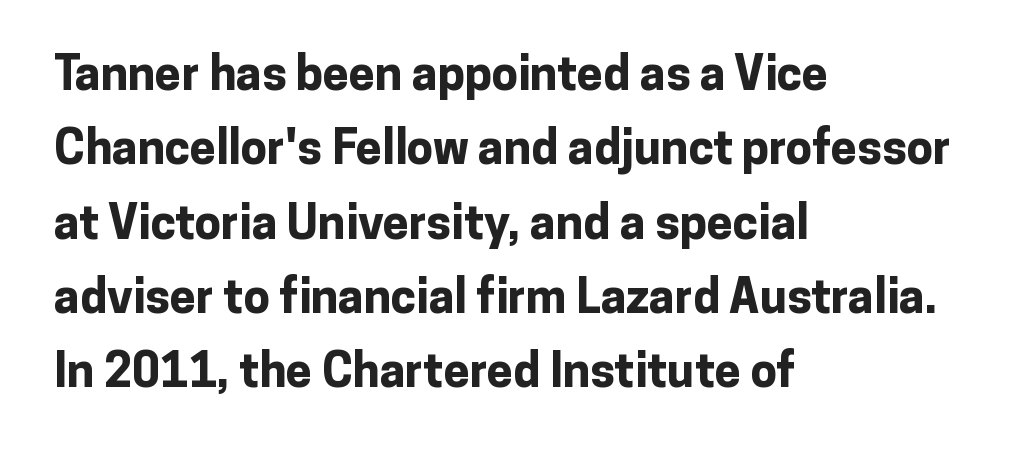
Letter spacing: default. This rendering features lettering with no underline. The lettering holds an erect, upright posture throughout. The designer left line spacing at the default.
